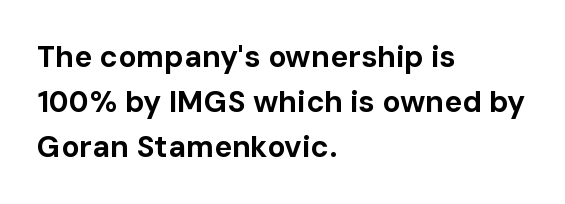
Any mark beneath the type? The region is blank. This is sans-serif lettering, the kind often seen on screens and signage. A dark, heavy texture on the line: the type is bold. The letterforms sit shoulder to shoulder at normal distance.
